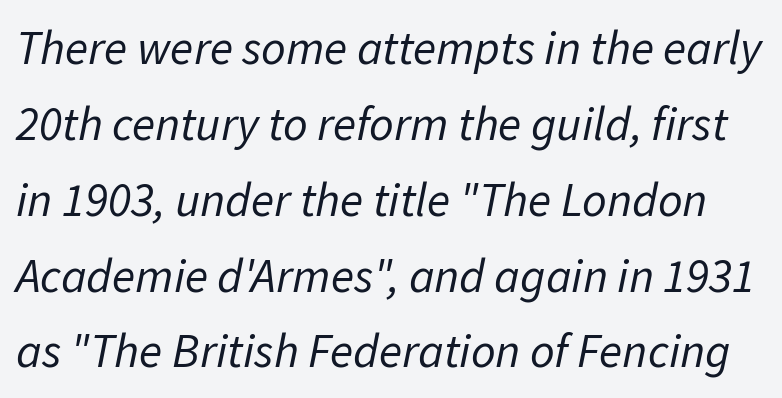
Spacing verdict: proportional, widths tailored to each character. Italic: yes, the glyphs are oblique. Students, note that the glyphs here touch the page at normal intervals. The rows are spaced the way most documents space them. A light-to-regular cut is what we see here.
